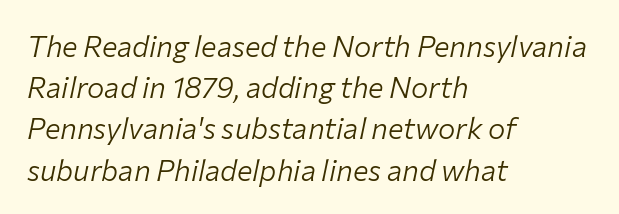
The image shows 29 px light type, italic (leaning right); set left-aligned, normal line spacing (1.42x), normal letter spacing, not underlined; low stroke contrast and a medium x-height.
